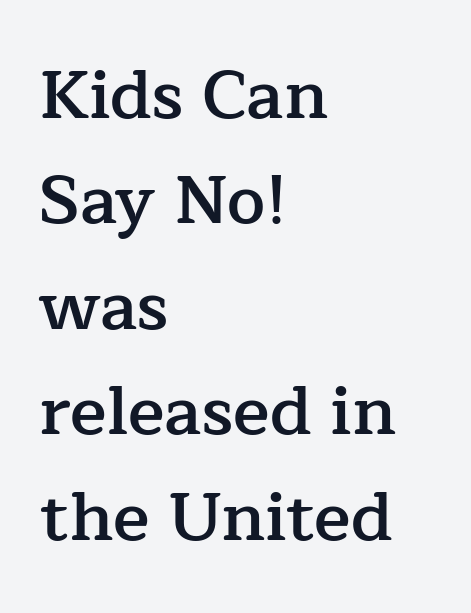
{"serif": "yes", "italic": "no", "bold": "semi", "weight": "semibold", "width": "normal", "stroke_contrast": "low", "x_height": "medium", "monospaced": "no", "underline": "no", "align": "left", "line_spacing": "normal", "line_spacing_ratio": 1.55, "letter_spacing": "normal", "letter_spacing_em": 0.0, "glyph_px": 68}
